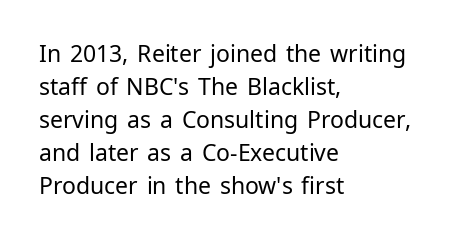
Q: Is the text bold? A: No.
Q: Is the text italic (slanted)? A: No, it is upright.
Q: Is the text underlined? A: No.
Q: How is the paragraph aligned? A: Left-aligned.
Q: Is the spacing between letters normal or unusually wide? A: Normal.
Q: Is the spacing between lines tight, normal or loose? A: Normal.
